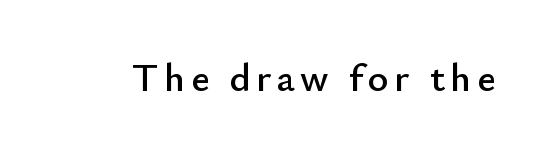
{"serif": "no", "italic": "no", "width": "normal", "stroke_contrast": "low", "x_height": "small", "monospaced": "no", "underline": "no", "glyph_px": 39}
